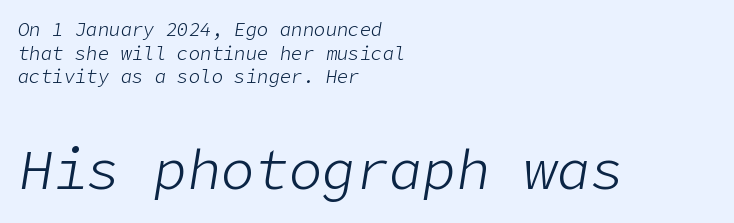
Line spacing here is normal. The gaps between neighbouring characters are ordinary and unremarkable. You get the small type first, then a jump to larger type. Honestly, there is no underline to notice here at all.
